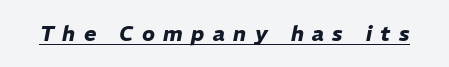
Q: Is the text bold? A: Yes.
Q: Is the text italic (slanted)? A: Yes, it leans right by about 11 degrees.
Q: Is the text underlined? A: Yes.
Q: Is the spacing between letters normal or unusually wide? A: Unusually wide.
